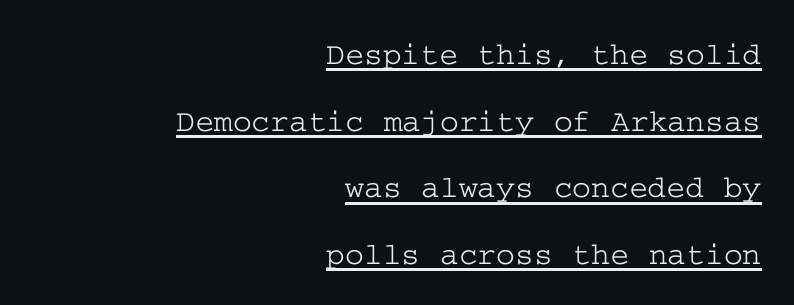
The image shows 32 px wide serif type, upright; set right-aligned, loose line spacing (2.08x), normal letter spacing, underlined; low stroke contrast and a medium x-height.
